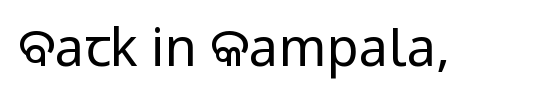
Q: Is the text bold? A: No.
Q: Is the text italic (slanted)? A: No, it is upright.
Q: Is the typeface a serif or a sans-serif typeface? A: Sans-serif.
Q: Is the text underlined? A: No.
Q: Is the spacing between letters normal or unusually wide? A: Normal.
Q: Width (condensed, normal, or wide)? A: Condensed.
Q: Stroke contrast? A: Low.
